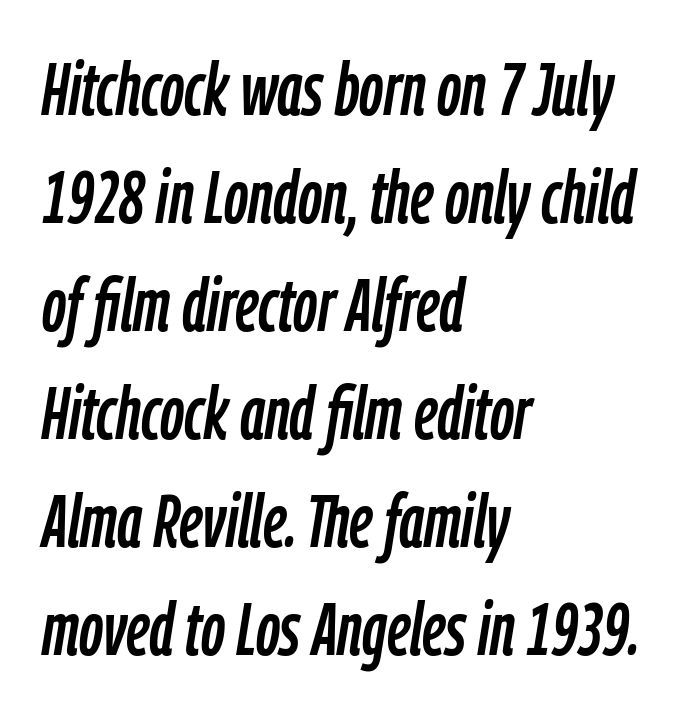
The image shows 75 px condensed type, italic (leaning right); set left-aligned, normal line spacing (1.44x), normal letter spacing, not underlined; low stroke contrast and a medium x-height.
